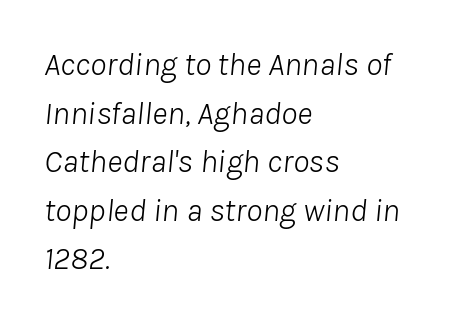
Regarding leading, the lines here are spaced in the standard way. Stems here are at most as thick as an everyday book face. These lines stack with their left ends in a neat column. Descender tails drop into unmarked territory. This sample has the flowing, uneven cadence of proportional lettering.
